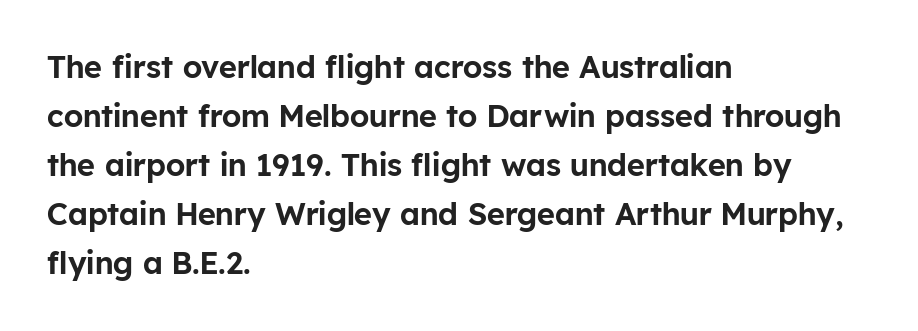
The image shows 31 px sans-serif type, upright; set left-aligned, normal line spacing (1.58x), normal letter spacing, not underlined; low stroke contrast and a medium x-height.
